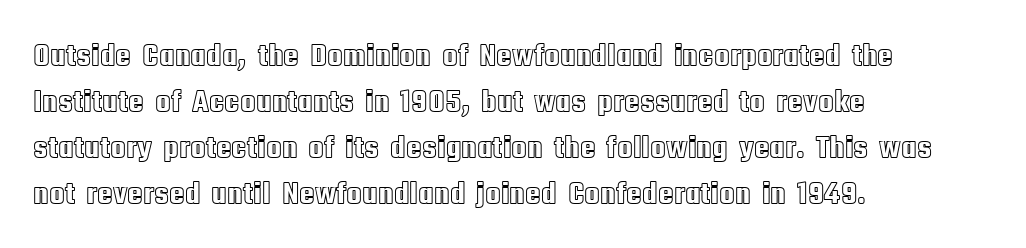
The image shows 32 px condensed type, upright; set left-aligned, normal line spacing (1.44x), normal letter spacing, not underlined; a large x-height.
